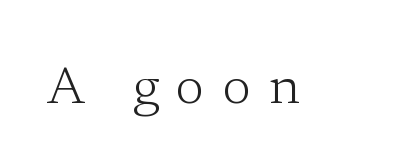
The image shows 52 px light serif type, upright; set unusually wide letter spacing (+0.35 em), not underlined; low stroke contrast and a medium x-height.
